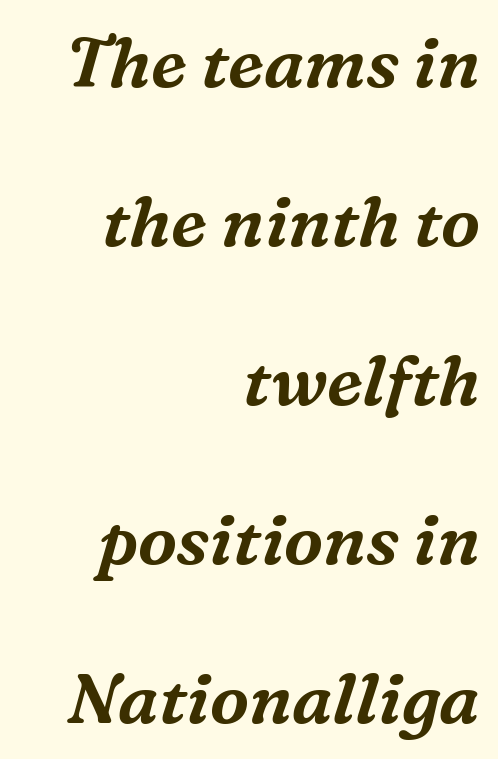
{"serif": "yes", "italic": "yes", "lean": "right", "slant_degrees": 16, "width": "normal", "stroke_contrast": "medium", "x_height": "medium", "monospaced": "no", "underline": "no", "align": "right", "line_spacing": "loose", "line_spacing_ratio": 2.27, "letter_spacing": "normal", "letter_spacing_em": 0.0, "glyph_px": 70}
